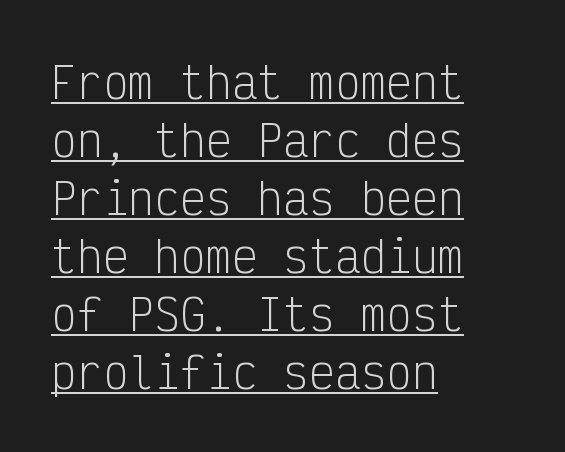
Q: Is the text bold? A: No.
Q: Is the text italic (slanted)? A: No, it is upright.
Q: Is the typeface a serif or a sans-serif typeface? A: Sans-serif.
Q: Is the text underlined? A: Yes.
Q: How is the paragraph aligned? A: Left-aligned.
Q: Is the spacing between letters normal or unusually wide? A: Normal.
Q: Is the spacing between lines tight, normal or loose? A: Normal.
Q: Width (condensed, normal, or wide)? A: Condensed.
Q: Stroke contrast? A: Low.
Q: x-height? A: Medium.
Q: Monospaced? A: Yes.
